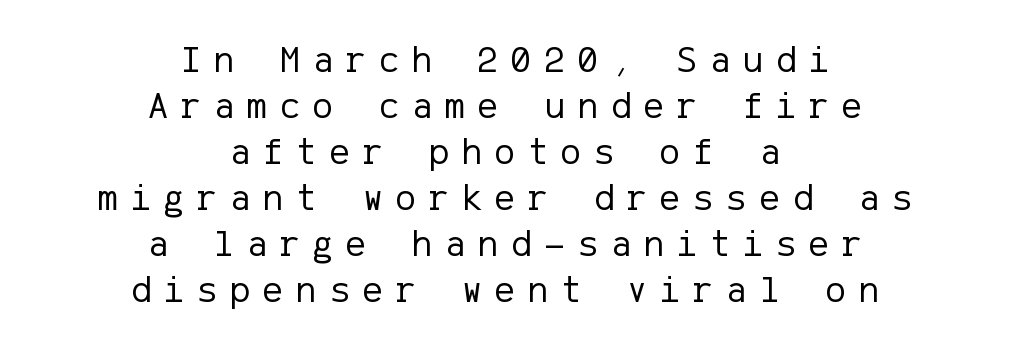
The image shows 38 px regular-weight sans-serif type, upright; set centered, line spacing 1.21x, unusually wide letter spacing (+0.34 em), not underlined; low stroke contrast and a medium x-height.
